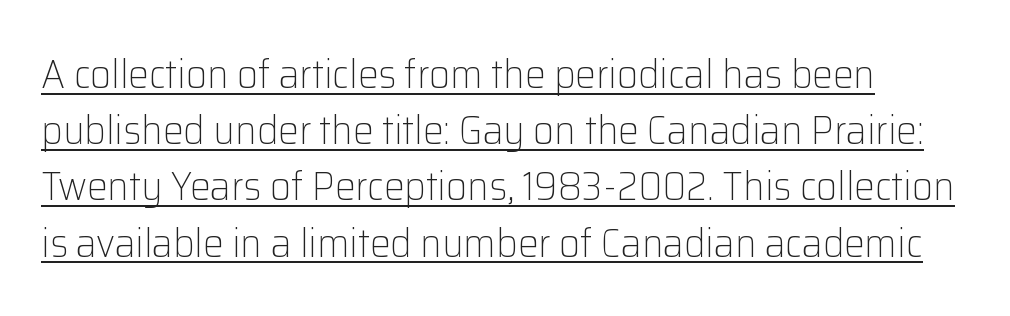
{"serif": "no", "italic": "no", "bold": "no", "weight": "light", "width": "normal", "stroke_contrast": "low", "x_height": "medium", "monospaced": "no", "underline": "yes", "align": "left", "line_spacing": "normal", "line_spacing_ratio": 1.37, "letter_spacing": "normal", "letter_spacing_em": 0.0, "glyph_px": 41}
